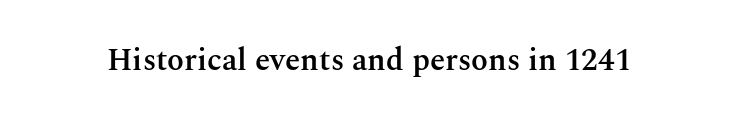
The image shows 31 px semibold serif type, upright; set normal letter spacing, not underlined; medium stroke contrast and a medium x-height.
